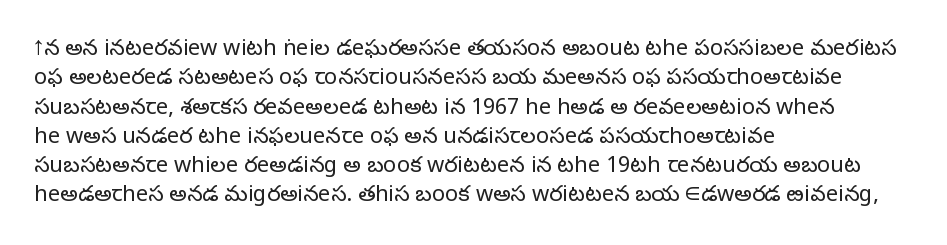
{"italic": "no", "bold": "no", "underline": "no", "align": "left", "line_spacing": "normal", "line_spacing_ratio": 1.33, "letter_spacing": "normal", "letter_spacing_em": 0.0, "glyph_px": 22}
